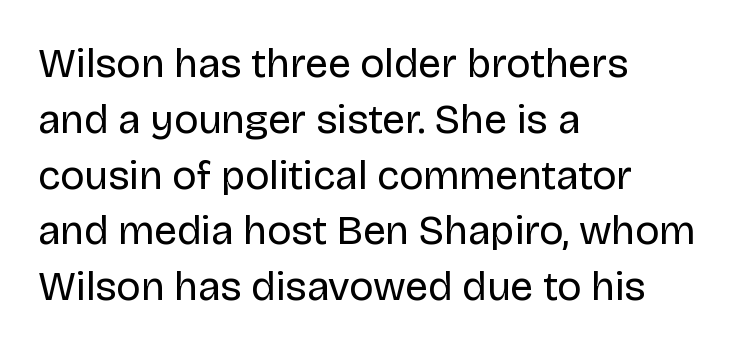
Nothing sits at the stroke ends, so this counts as sans-serif. Is the block centered? No — it sits flush against the left margin. Vertical strokes here are truly vertical. These lines are rendered in a variable-pitch font. What stands out about the letter spacing? Nothing — it is the standard amount. The space beneath each line is pristine and unruled.
